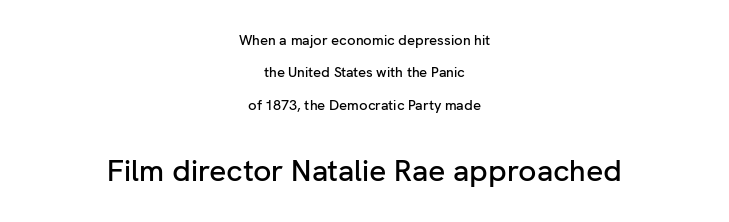
{"serif": "no", "italic": "no", "width": "normal", "stroke_contrast": "low", "x_height": "medium", "monospaced": "no", "underline": "no", "align": "center", "line_spacing": "loose", "line_spacing_ratio": 2.31, "letter_spacing": "normal", "letter_spacing_em": 0.0, "larger_block": "second", "size_ratio": 2.14, "glyph_px": 30}
